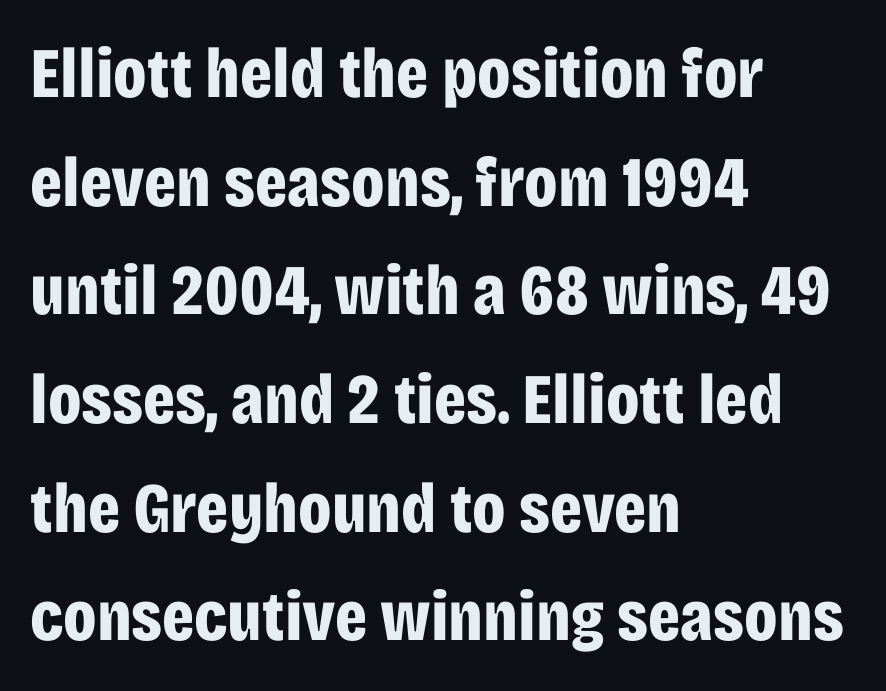
The image shows 71 px bold, condensed sans-serif type, upright; set left-aligned, normal line spacing (1.53x), normal letter spacing, not underlined; low stroke contrast and a large x-height.
